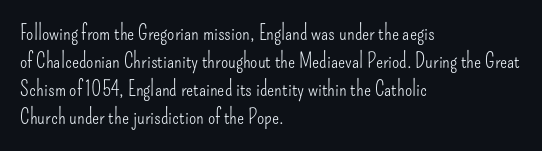
The image shows 21 px text type, upright; set left-aligned, normal line spacing (1.34x), normal letter spacing, not underlined.
